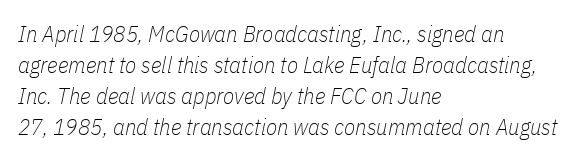
Q: Is the text bold? A: No.
Q: Is the text italic (slanted)? A: Yes, it leans right by about 11 degrees.
Q: Is the text underlined? A: No.
Q: How is the paragraph aligned? A: Left-aligned.
Q: Is the spacing between letters normal or unusually wide? A: Normal.
Q: Is the spacing between lines tight, normal or loose? A: Normal.
